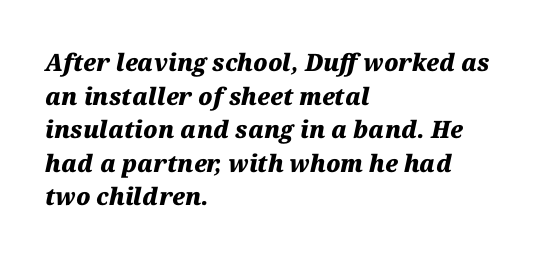
Q: Is the text bold? A: Yes.
Q: Is the text italic (slanted)? A: Yes, it leans right by about 12 degrees.
Q: Is the text underlined? A: No.
Q: How is the paragraph aligned? A: Left-aligned.
Q: Is the spacing between letters normal or unusually wide? A: Normal.
Q: Is the spacing between lines tight, normal or loose? A: Normal.
